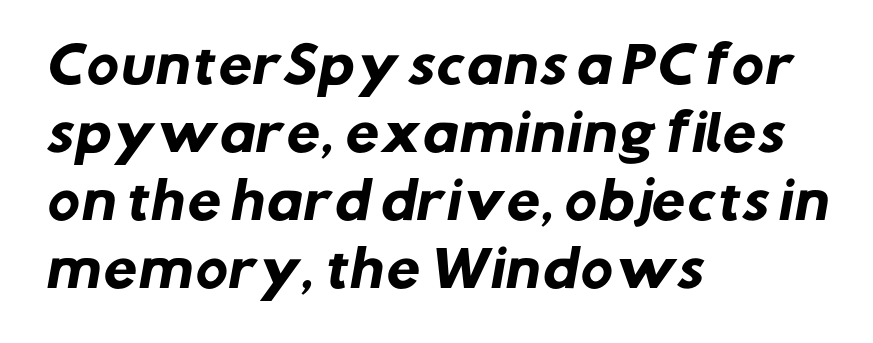
This sample has the flowing, uneven cadence of proportional lettering. Check under the words: just untouched page. The type family on display is of the sans-serif kind. Compared with a centered layout, this one pins lines to the left instead. Students, observe: this is what conventionally led text looks like. Is the letter spacing exaggerated? No — it looks like the ordinary default.
